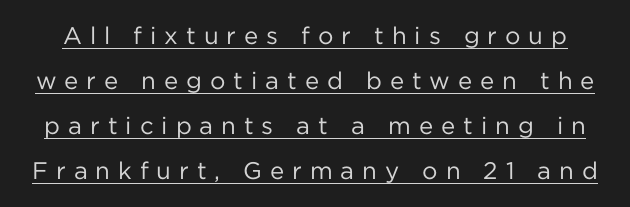
The image shows 24 px text type, upright; set line spacing 1.88x, unusually wide letter spacing (+0.33 em), underlined.
